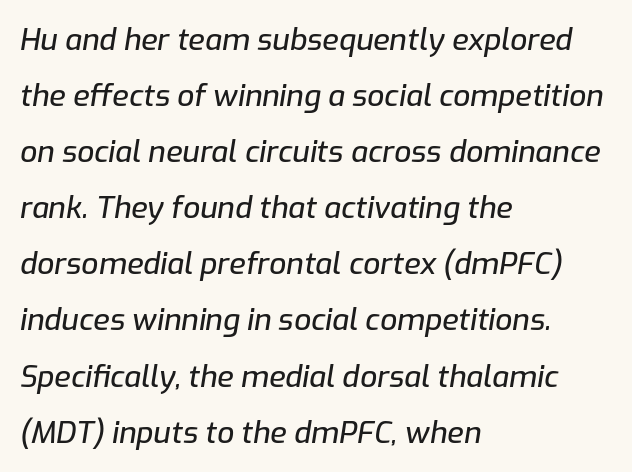
The image shows 30 px text type, italic (leaning right); set left-aligned, line spacing 1.87x, normal letter spacing, not underlined; low stroke contrast and a medium x-height.
